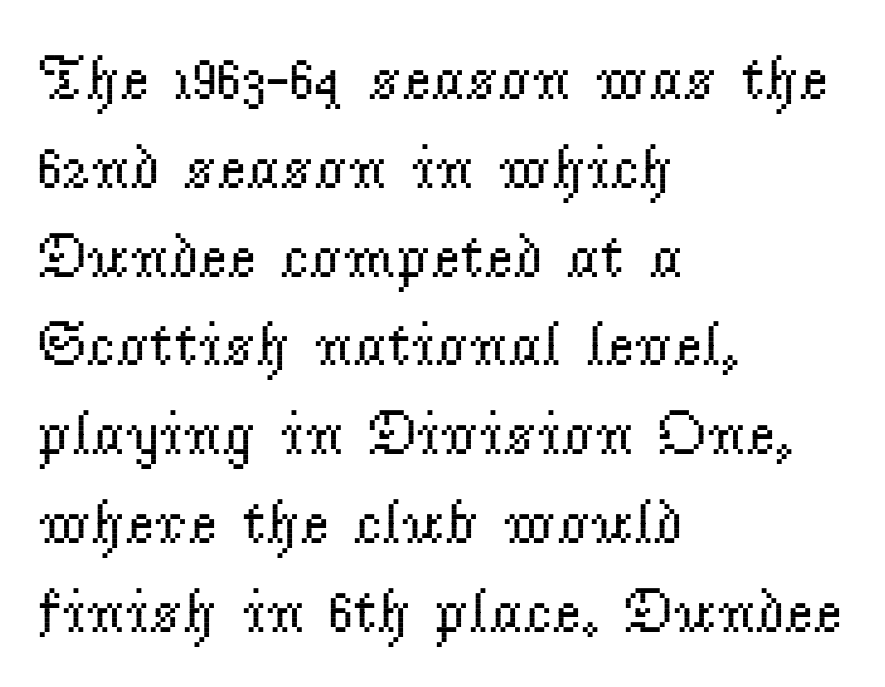
These lines keep a tight, regular rhythm from letter to letter. Short and long lines alike share a common starting point at left. Italic: no, the glyphs are upright roman. You could not count columns in this text — the font is proportionally spaced. Weight: not bold — regular or lighter.
